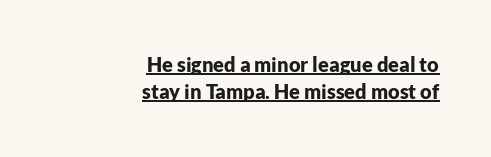
The specimen includes a rule beneath the text block's lines. The rag falls on the left side of this text block. Does the leading feel generous? No, just average. A typesetter would mark this as roman, not italic. No extra tracking has been applied to these lines.
